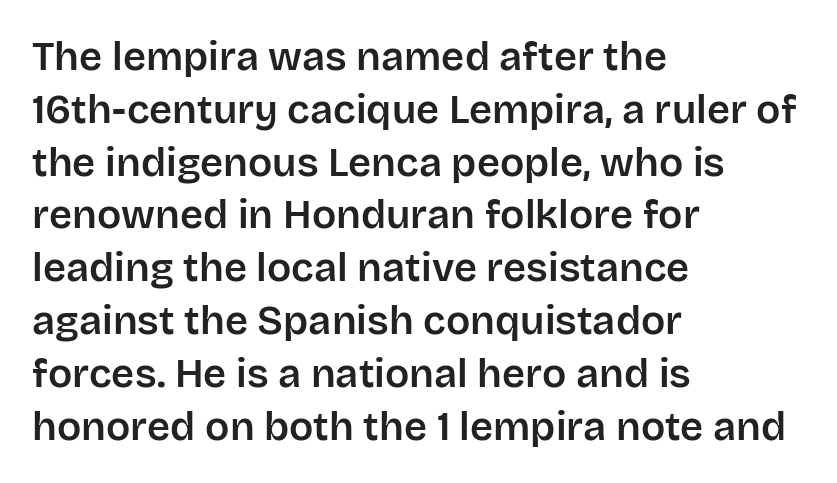
Is there any slant? The stems are plumb. The lines in this sample share a left origin and differ only in where they stop. The line texture is even and compact thanks to regular tracking. Check where the strokes stop: nothing finishes them off — pure sans. The face used here is proportionally spaced, like ordinary book or web type. If you measured baseline to baseline, you'd find a middling distance.
